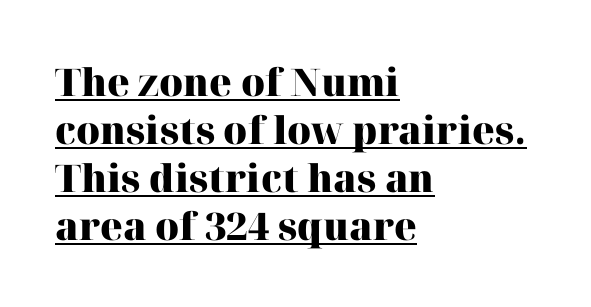
{"serif": "yes", "italic": "no", "bold": "yes", "weight": "heavy", "width": "normal", "stroke_contrast": "high", "x_height": "medium", "monospaced": "no", "underline": "yes", "align": "left", "line_spacing": "normal", "line_spacing_ratio": 1.26, "letter_spacing": "normal", "letter_spacing_em": 0.0, "glyph_px": 38}
